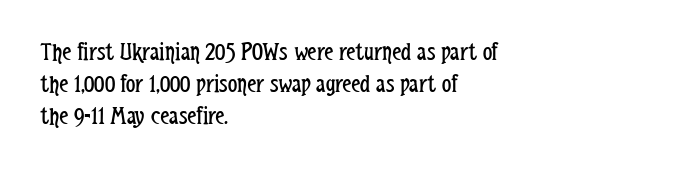
No letter is thick-stroked: the sample isn't bold. The lettering stays uniformly vertical, giving the passage a roman look. This sample uses plain, unmodified letter spacing. These lines stack with their left ends in a neat column. The gap between lines stays unmarked.
